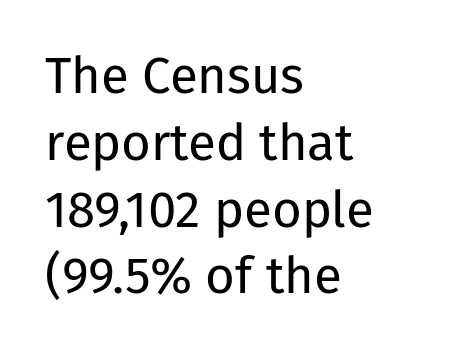
Check the space under the baseline: it is left empty. Each word holds together tightly as a unit, with standard inter-letter gaps. Casual observation: everything's shoved over to the left. The characters are drawn with everyday or finer stroke widths.
